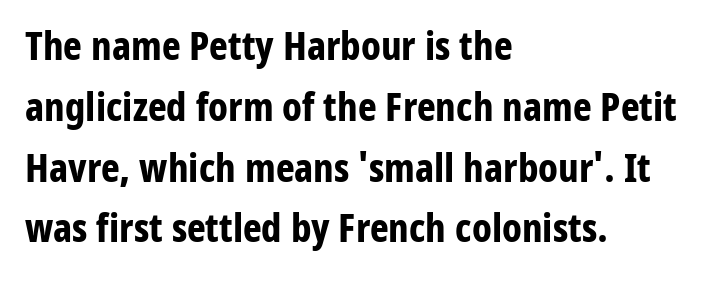
Every stem runs plumb, perpendicular to the baseline. In CSS terms this would be text-align: left. Tracking here is standard; glyphs follow each other at the usual distance. These words are printed bold, with thick strokes throughout. A typesetter would call this proportional, since set widths differ per character. Evenly set lines give the paragraph a standard silhouette.
